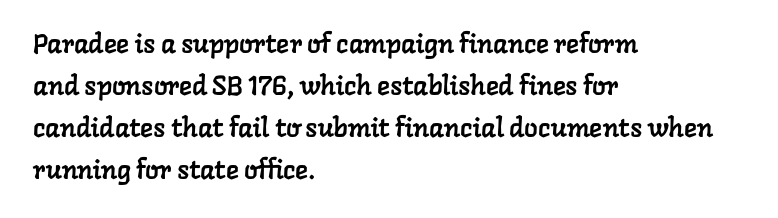
{"underline": "no", "align": "left", "line_spacing": "normal", "line_spacing_ratio": 1.55, "letter_spacing": "normal", "letter_spacing_em": 0.0, "glyph_px": 27}
